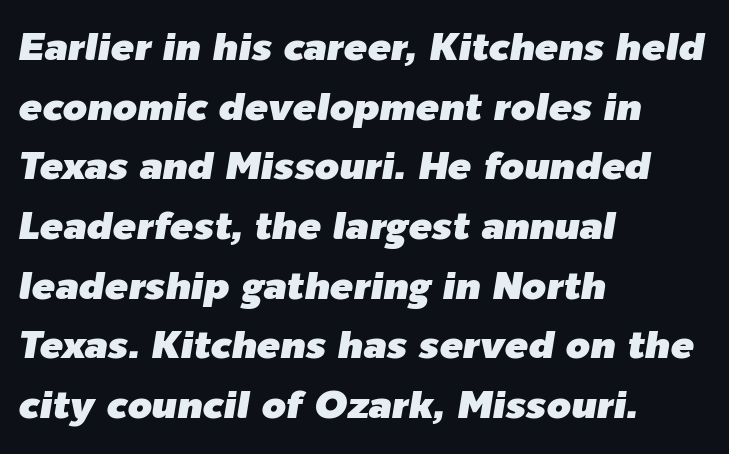
The image shows 39 px text type, italic (leaning right); set left-aligned, normal line spacing (1.53x), normal letter spacing, not underlined; low stroke contrast and a medium x-height.
